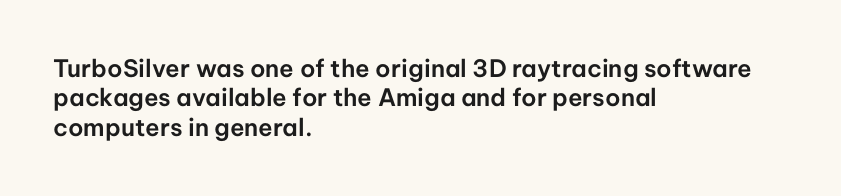
The image shows 24 px text type, upright; set left-aligned, line spacing 1.22x, normal letter spacing, not underlined.
